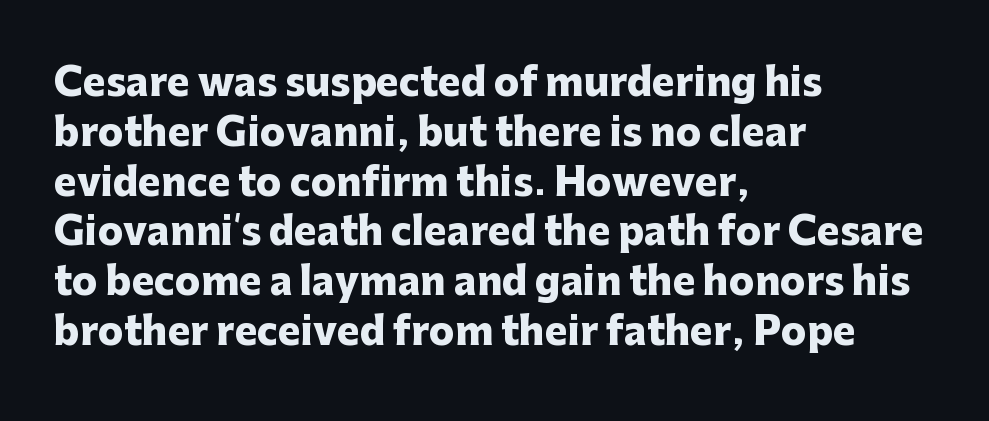
The setting favours the left margin, as ordinary paragraphs usually do. A clean baseline with only descenders dipping below it. Designer's note — italics off, roman on. Nothing unusual about the tracking: characters are spaced as the font intends. A typesetter would call this proportional, since set widths differ per character.
